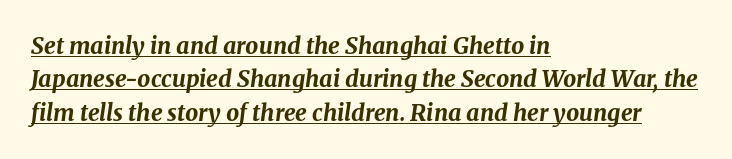
Q: Is the text bold? A: Yes.
Q: Is the text italic (slanted)? A: Yes, it leans right by about 8 degrees.
Q: Is the text underlined? A: Yes.
Q: How is the paragraph aligned? A: Left-aligned.
Q: Is the spacing between letters normal or unusually wide? A: Normal.
Q: Is the spacing between lines tight, normal or loose? A: Normal.
